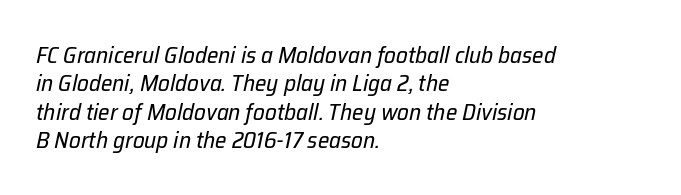
{"italic": "yes", "lean": "right", "slant_degrees": 12, "bold": "no", "underline": "no", "align": "left", "line_spacing_ratio": 1.23, "letter_spacing": "normal", "letter_spacing_em": 0.0, "glyph_px": 23}
